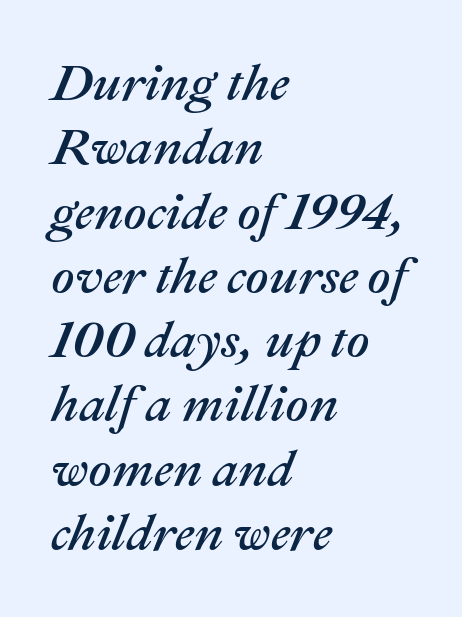
If you measured baseline to baseline, you'd find a middling distance. Notice how the passage keeps a crisp vertical edge on the left only. The letters advance in unequal steps, a hallmark of proportional type. The area under the type is left untouched. Looking at the ascenders, they clearly lean.
